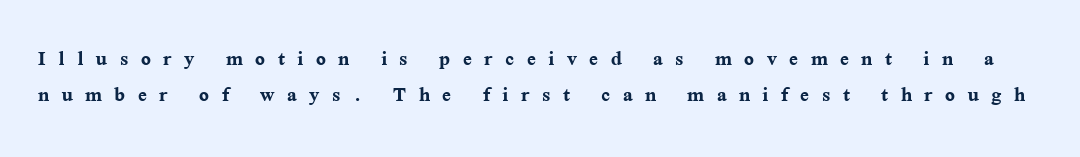
Weight check: bold — yes, fully. These lines were composed using upright roman letters. Spacing between characters has been opened up far beyond the box default. A clean baseline with only descenders dipping below it. Regarding leading, the lines here are spaced in the standard way.
